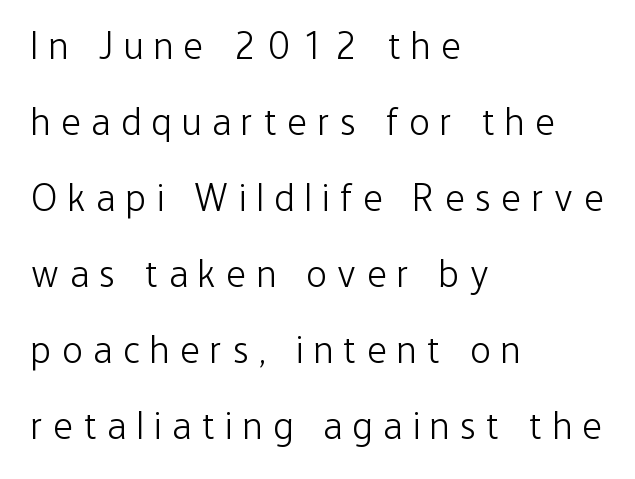
Q: Is the text bold? A: No.
Q: Is the text italic (slanted)? A: No, it is upright.
Q: Is the typeface a serif or a sans-serif typeface? A: Sans-serif.
Q: Is the text underlined? A: No.
Q: How is the paragraph aligned? A: Left-aligned.
Q: Is the spacing between letters normal or unusually wide? A: Unusually wide.
Q: Is the spacing between lines tight, normal or loose? A: Loose.
Q: Width (condensed, normal, or wide)? A: Condensed.
Q: Stroke contrast? A: Low.
Q: x-height? A: Medium.
Q: Monospaced? A: No.
